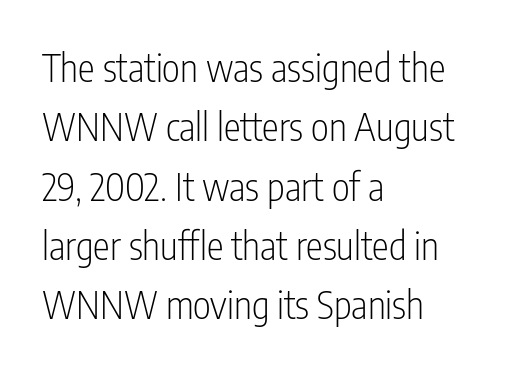
Q: Is the text bold? A: No.
Q: Is the text italic (slanted)? A: No, it is upright.
Q: Is the typeface a serif or a sans-serif typeface? A: Sans-serif.
Q: Is the text underlined? A: No.
Q: How is the paragraph aligned? A: Left-aligned.
Q: Is the spacing between letters normal or unusually wide? A: Normal.
Q: Is the spacing between lines tight, normal or loose? A: Normal.
Q: Width (condensed, normal, or wide)? A: Condensed.
Q: Stroke contrast? A: Low.
Q: x-height? A: Medium.
Q: Monospaced? A: No.
